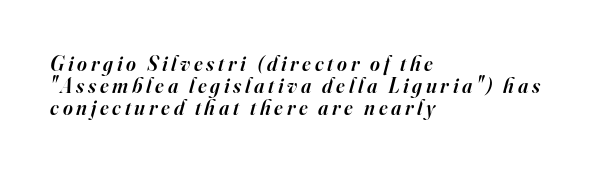
The image shows 21 px text type, italic (leaning right); set left-aligned, tight line spacing (1.05x), not underlined.
